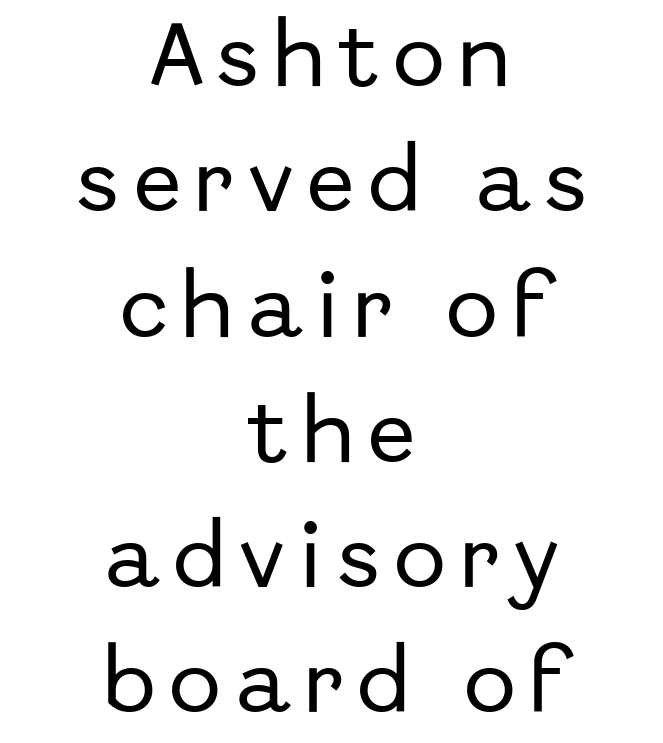
Q: Is the text italic (slanted)? A: No, it is upright.
Q: Is the typeface a serif or a sans-serif typeface? A: Sans-serif.
Q: Is the text underlined? A: No.
Q: How is the paragraph aligned? A: Centered.
Q: Is the spacing between letters normal or unusually wide? A: Unusually wide.
Q: Width (condensed, normal, or wide)? A: Normal.
Q: Stroke contrast? A: Low.
Q: x-height? A: Medium.
Q: Monospaced? A: No.
